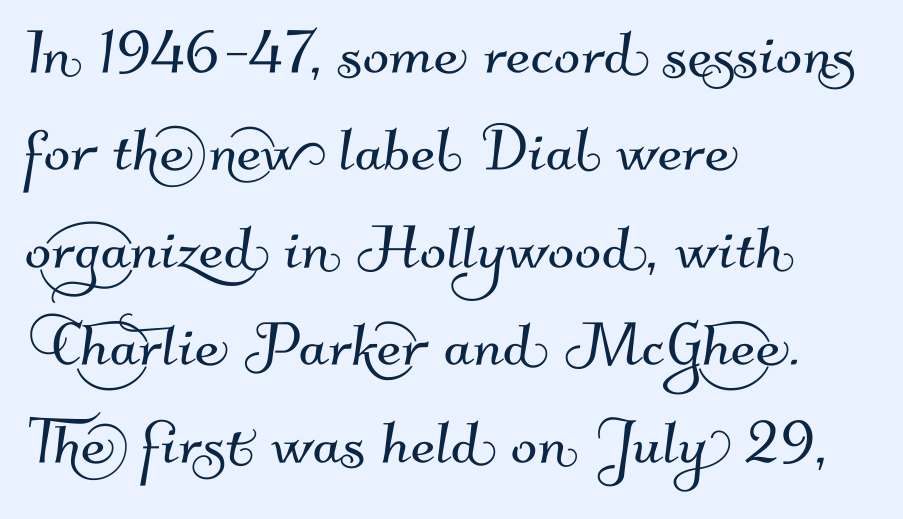
{"serif": "no", "width": "normal", "stroke_contrast": "medium", "x_height": "small", "monospaced": "no", "underline": "no", "align": "left", "line_spacing": "normal", "line_spacing_ratio": 1.25, "letter_spacing": "normal", "letter_spacing_em": 0.0, "glyph_px": 78}
